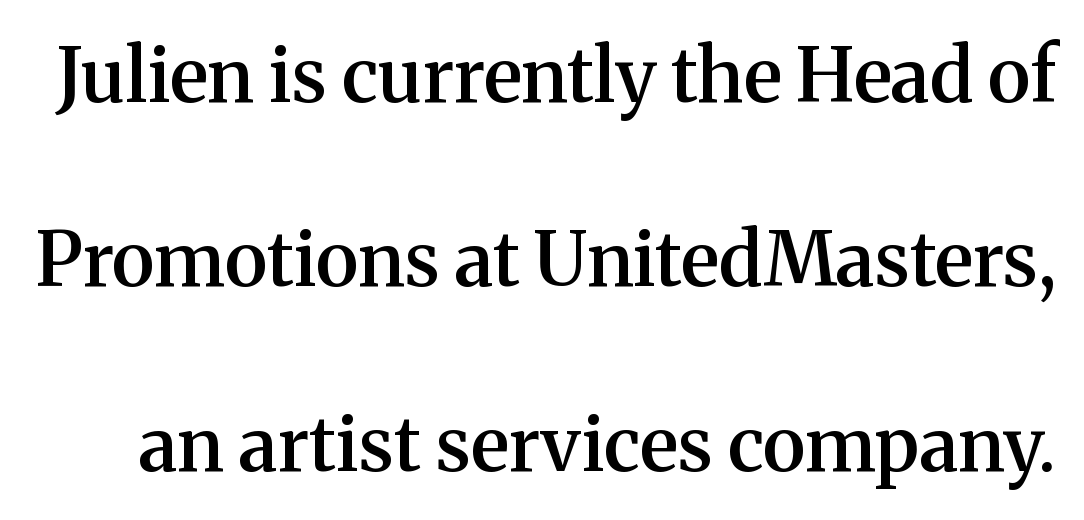
{"serif": "yes", "italic": "no", "bold": "semi", "weight": "semibold", "width": "normal", "stroke_contrast": "medium", "x_height": "medium", "monospaced": "no", "underline": "no", "line_spacing": "loose", "line_spacing_ratio": 2.46, "letter_spacing": "normal", "letter_spacing_em": 0.0, "glyph_px": 75}
